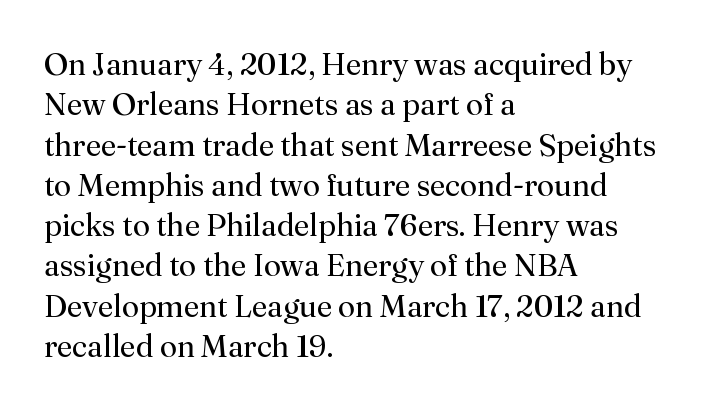
{"serif": "yes", "italic": "no", "bold": "no", "weight": "regular", "width": "normal", "stroke_contrast": "medium", "x_height": "small", "monospaced": "no", "underline": "no", "align": "left", "line_spacing": "normal", "line_spacing_ratio": 1.3, "letter_spacing": "normal", "letter_spacing_em": 0.0, "glyph_px": 31}
